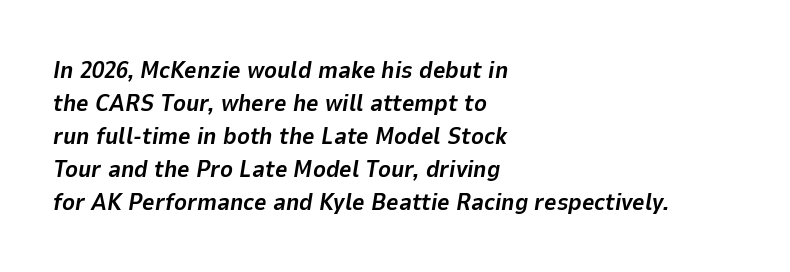
The image shows 24 px bold type, italic (leaning right); set left-aligned, normal line spacing (1.37x), normal letter spacing, not underlined.
